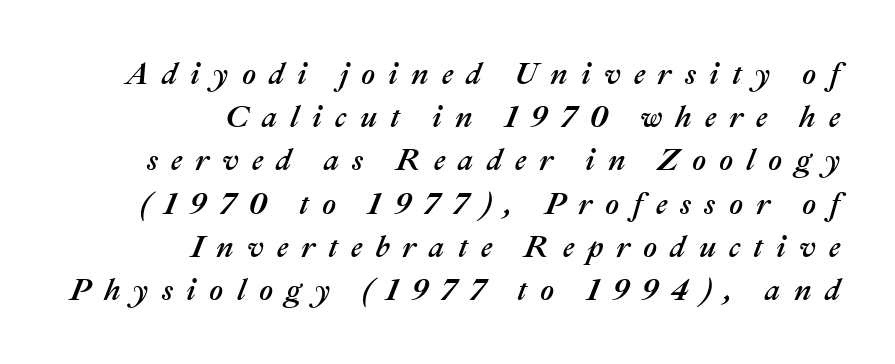
The image shows 30 px text type, italic (leaning right); set right-aligned, normal line spacing (1.44x), unusually wide letter spacing (+0.44 em), not underlined; medium stroke contrast and a medium x-height.
